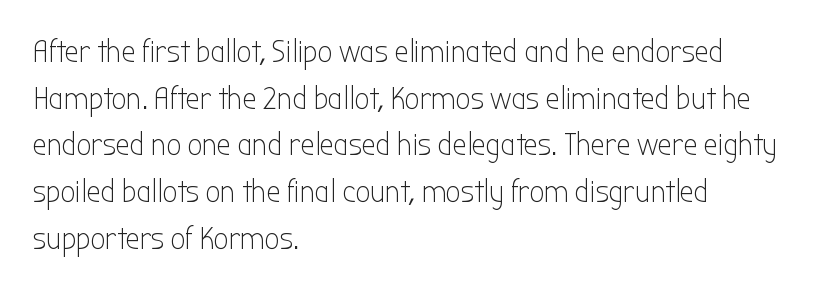
Stroke mass is kept to a normal reading level or below. The ragged edge is on the right, which tells us the setting is flush left. Serifs: no, the terminals of the letterforms are clean. The passage shown is typed in a proportional face where columns would drift. Reading down the column, the eye jumps a familiar distance to each next line.
